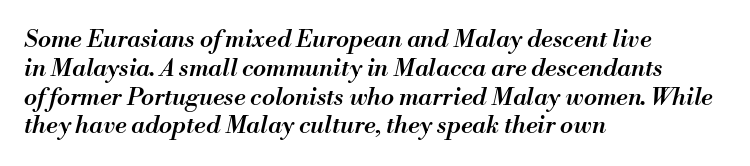
{"italic": "yes", "lean": "right", "slant_degrees": 13, "bold": "semi", "underline": "no", "align": "left", "line_spacing_ratio": 1.2, "letter_spacing": "normal", "letter_spacing_em": 0.0, "glyph_px": 24}
